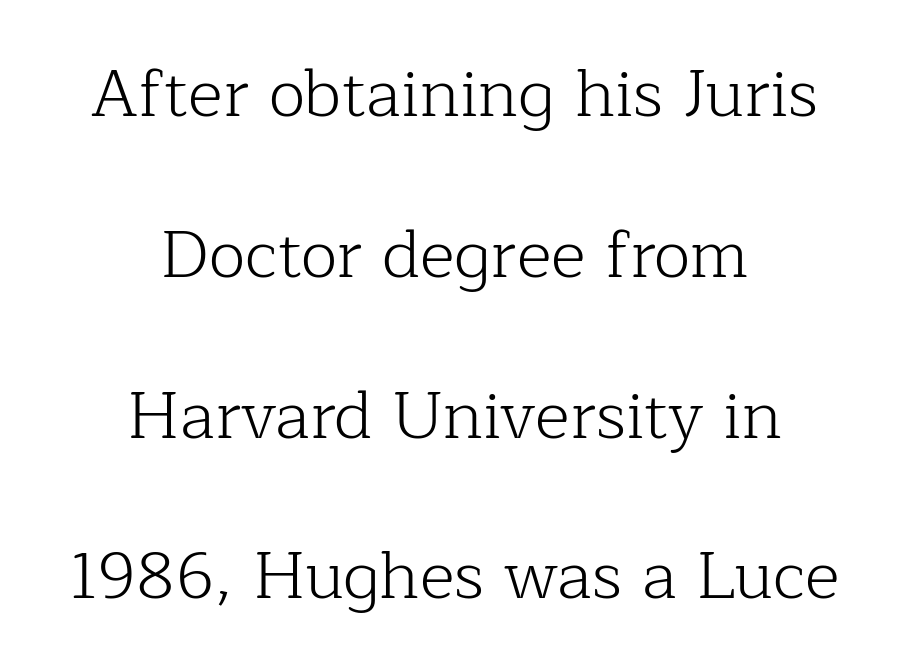
The image shows 67 px light serif type, upright; set centered, loose line spacing (2.4x), normal letter spacing, not underlined; low stroke contrast and a medium x-height.
